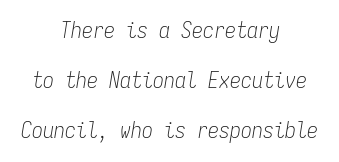
The image shows 22 px text type, italic (leaning right); set centered, loose line spacing (2.28x), normal letter spacing, not underlined.
